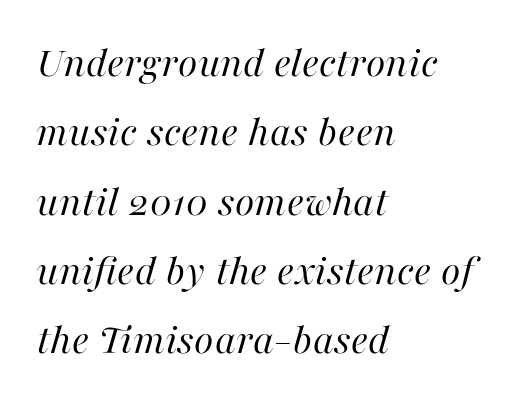
Character widths vary here, with narrow letters taking less room than wide ones. Casual observation: everything's shoved over to the left. The font's italic variant was chosen for this text. Type without underlining.
